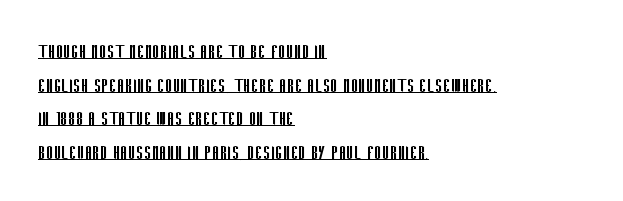
The compositor pushed each line to the left boundary. A typesetter would mark this as roman, not italic. The strokes are not fattened; the text isn't bold. No extra tracking has been applied to these lines. The specimen includes a rule beneath the text block's lines.
